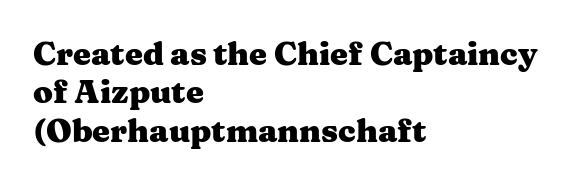
{"serif": "yes", "italic": "no", "bold": "yes", "weight": "heavy", "width": "wide", "stroke_contrast": "medium", "x_height": "medium", "monospaced": "no", "underline": "no", "align": "left", "line_spacing_ratio": 1.2, "letter_spacing": "normal", "letter_spacing_em": 0.0, "glyph_px": 32}
